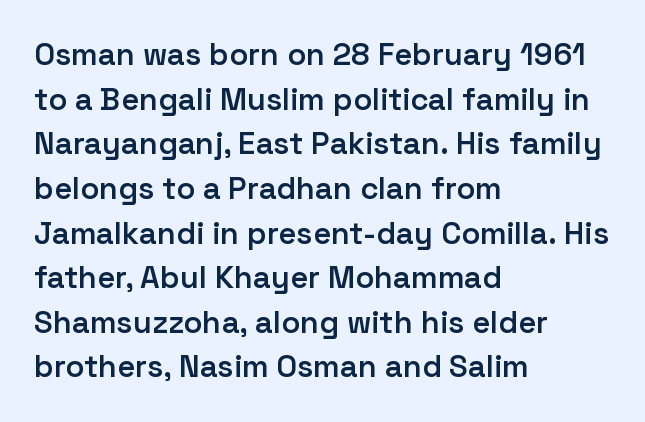
Q: Is the text bold? A: Semi-bold.
Q: Is the text italic (slanted)? A: No, it is upright.
Q: Is the typeface a serif or a sans-serif typeface? A: Sans-serif.
Q: Is the text underlined? A: No.
Q: How is the paragraph aligned? A: Left-aligned.
Q: Is the spacing between letters normal or unusually wide? A: Normal.
Q: Is the spacing between lines tight, normal or loose? A: Normal.
Q: Width (condensed, normal, or wide)? A: Normal.
Q: Stroke contrast? A: Low.
Q: x-height? A: Medium.
Q: Monospaced? A: No.
